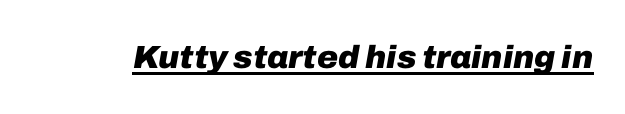
Emphasis-style slanted type is in use. The passage shown is typed in a proportional face where columns would drift. The sample's only ornament is a line tracing under the words. The passage shown has conventional tracking throughout. Heavy, bold letterforms.
